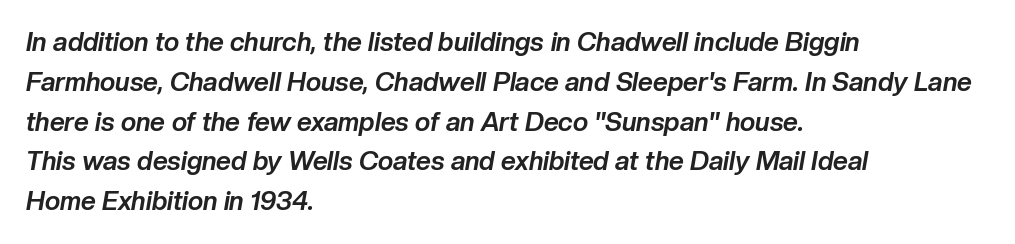
The image shows 26 px bold type, italic (leaning right); set left-aligned, normal line spacing (1.53x), normal letter spacing, not underlined.
